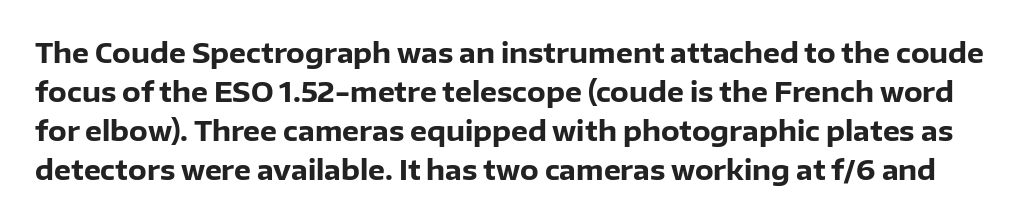
The image shows 27 px bold type, upright; set normal line spacing (1.45x), normal letter spacing, not underlined.
